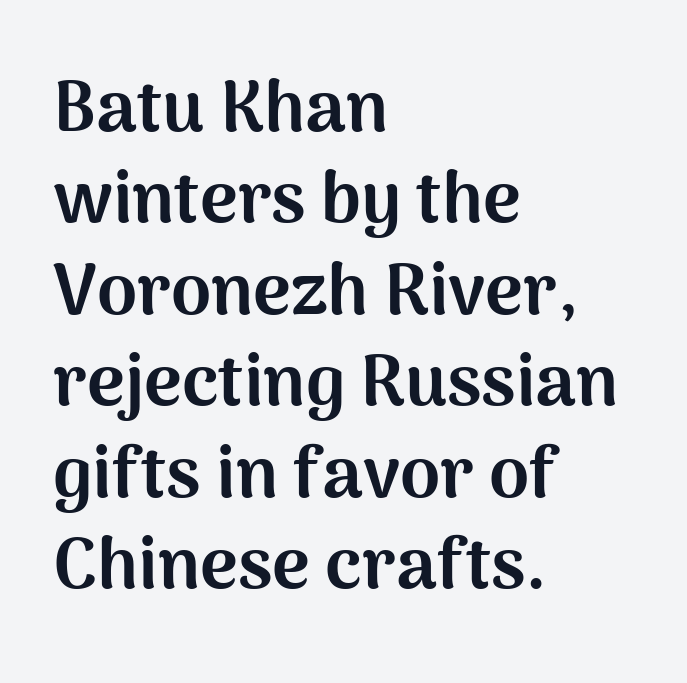
Q: Is the text bold? A: Yes.
Q: Is the text italic (slanted)? A: No, it is upright.
Q: Is the typeface a serif or a sans-serif typeface? A: Sans-serif.
Q: Is the text underlined? A: No.
Q: How is the paragraph aligned? A: Left-aligned.
Q: Is the spacing between letters normal or unusually wide? A: Normal.
Q: Is the spacing between lines tight, normal or loose? A: Normal.
Q: Width (condensed, normal, or wide)? A: Normal.
Q: Stroke contrast? A: Medium.
Q: x-height? A: Medium.
Q: Monospaced? A: No.
